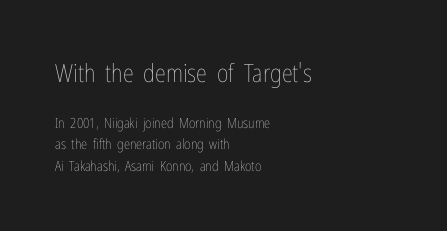
Nope, not italic — everything's standing straight. The lines in this sample share a left origin and differ only in where they stop. This block has exactly the height ordinary leading produces. Honestly, there is no underline to notice here at all. You could call the tracking neutral — neither tight nor loose. Nothing heavy about these letters — not bold at all.
